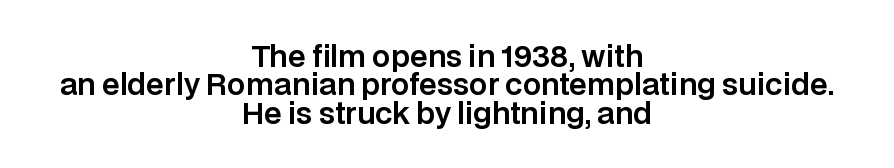
Q: Is the text italic (slanted)? A: No, it is upright.
Q: Is the typeface a serif or a sans-serif typeface? A: Sans-serif.
Q: Is the text underlined? A: No.
Q: How is the paragraph aligned? A: Centered.
Q: Is the spacing between letters normal or unusually wide? A: Normal.
Q: Is the spacing between lines tight, normal or loose? A: Tight.
Q: Width (condensed, normal, or wide)? A: Normal.
Q: Stroke contrast? A: Low.
Q: x-height? A: Large.
Q: Monospaced? A: No.
